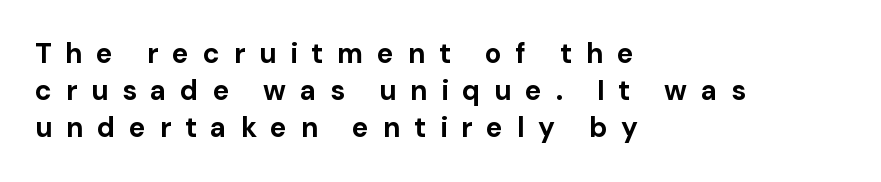
The image shows 28 px bold sans-serif type, upright; set left-aligned, normal line spacing (1.33x), unusually wide letter spacing (+0.49 em), not underlined; low stroke contrast and a medium x-height.
